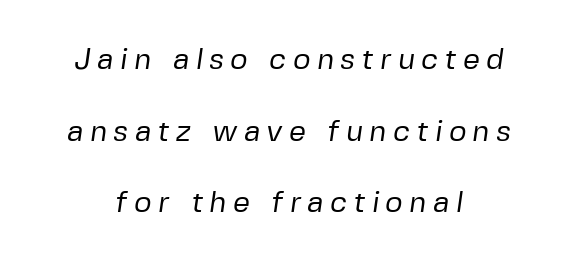
The image shows 30 px regular-weight sans-serif type; set centered, loose line spacing (2.39x), unusually wide letter spacing (+0.21 em), not underlined; low stroke contrast and a medium x-height.
